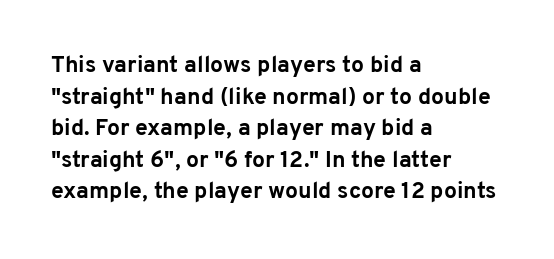
The image shows 23 px bold type, upright; set left-aligned, normal line spacing (1.37x), normal letter spacing, not underlined.
